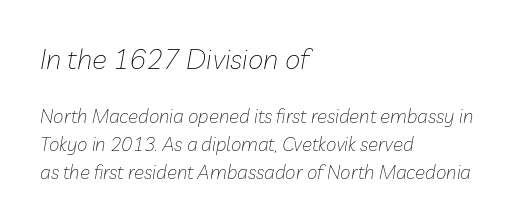
The image shows 28 px thin type, italic (leaning right); set left-aligned, normal line spacing (1.46x), normal letter spacing, not underlined; the first (top) block is 1.47x larger; low stroke contrast and a medium x-height.
